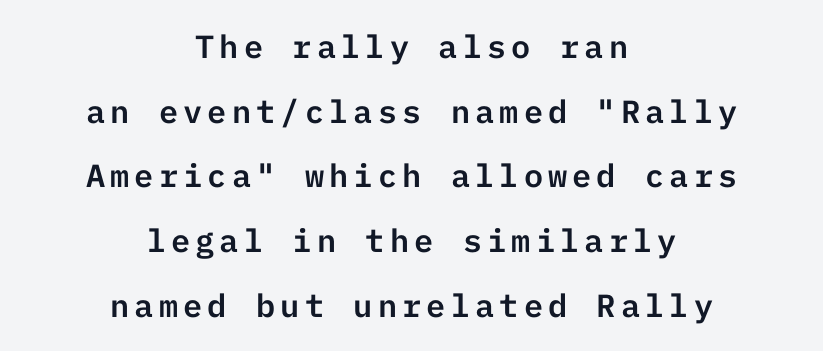
{"serif": "no", "italic": "no", "width": "normal", "stroke_contrast": "low", "x_height": "medium", "underline": "no", "align": "center", "line_spacing": "loose", "line_spacing_ratio": 2.02, "glyph_px": 32}
